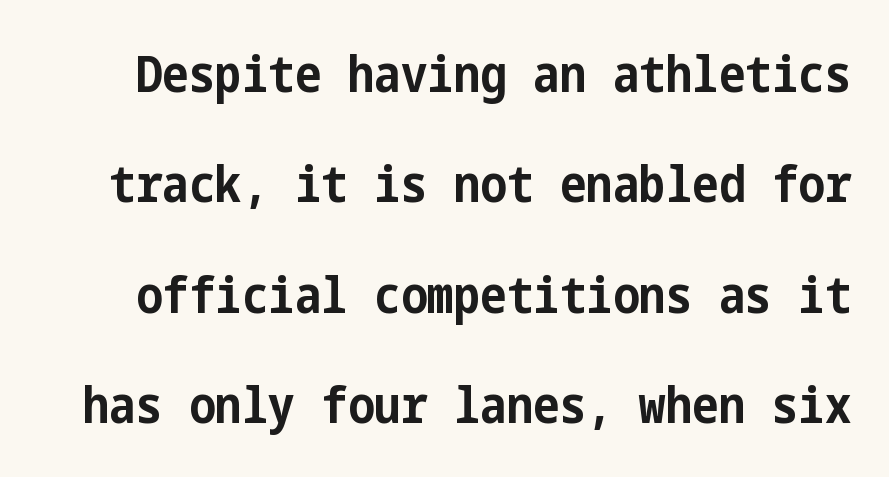
Q: Is the text bold? A: Yes.
Q: Is the text italic (slanted)? A: No, it is upright.
Q: Is the typeface a serif or a sans-serif typeface? A: Sans-serif.
Q: Is the text underlined? A: No.
Q: Is the spacing between letters normal or unusually wide? A: Normal.
Q: Is the spacing between lines tight, normal or loose? A: Loose.
Q: Width (condensed, normal, or wide)? A: Condensed.
Q: Stroke contrast? A: Low.
Q: x-height? A: Medium.
